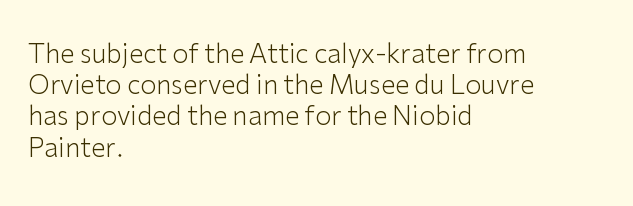
The image shows 26 px text type, upright; set left-aligned, line spacing 1.2x, normal letter spacing, not underlined.
